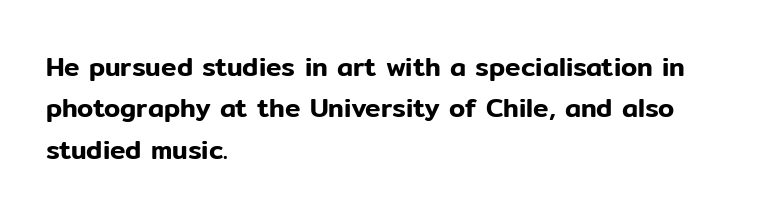
Honestly, there is no underline to notice here at all. Nothing unusual about the tracking: characters are spaced as the font intends. These lines stack with their left ends in a neat column. Posture: vertical. Normally led — the rows are evenly, conventionally spaced.
